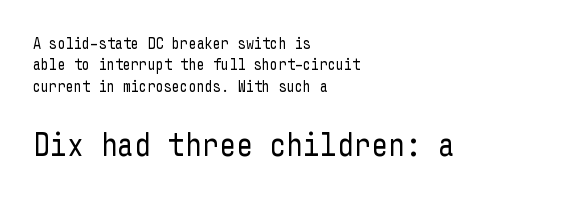
In CSS terms this would be text-align: left. This layout puts the modest block above and the oversized block below. The axis of the letterforms is exactly vertical. Only glyphs here, with clear space below each row. The font is comparable to plain body text, perhaps lighter. Each letter's strokes conclude bluntly, with no projecting serifs.
